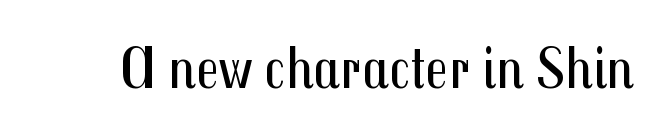
{"serif": "no", "italic": "no", "bold": "no", "weight": "regular", "width": "condensed", "stroke_contrast": "medium", "x_height": "medium", "monospaced": "no", "underline": "no", "letter_spacing": "normal", "letter_spacing_em": 0.0, "glyph_px": 61}
